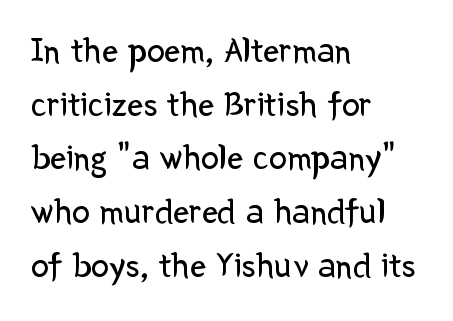
The space directly below the letters is spotless. Does the leading feel generous? No, just average. It's the straight-up-and-down kind of type. Is the type heavy? It reads as light-to-regular instead.
